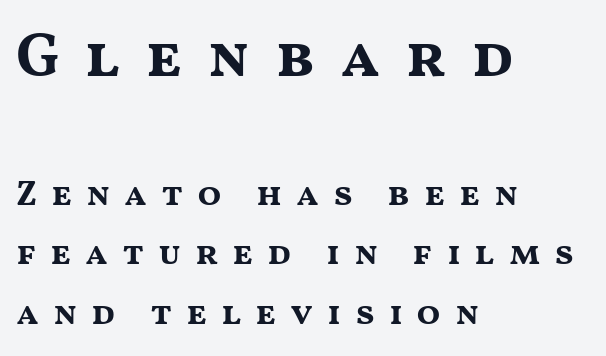
Q: Is the text bold? A: Yes.
Q: Is the text italic (slanted)? A: No, it is upright.
Q: Is the typeface a serif or a sans-serif typeface? A: Sans-serif.
Q: Is the text underlined? A: No.
Q: How is the paragraph aligned? A: Left-aligned.
Q: Is the spacing between letters normal or unusually wide? A: Unusually wide.
Q: Is the spacing between lines tight, normal or loose? A: Normal.
Q: Which block of text is set in a larger size, the first (top) or the second (bottom)? A: The first (top) one.
Q: Width (condensed, normal, or wide)? A: Wide.
Q: Stroke contrast? A: Medium.
Q: x-height? A: Medium.
Q: Monospaced? A: No.
